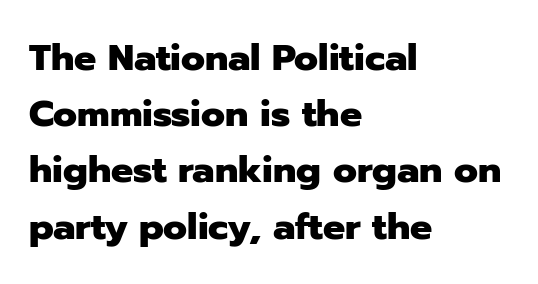
Tall strokes in this sample are plumb rather than angled. Is the block centered? No — it sits flush against the left margin. Note the varied advance widths — an 'i' is clearly narrower than an 'm'. Is this a sans? Yes — the strokes have no serifs. Vertically, the passage feels balanced, rows spaced as you'd expect.
